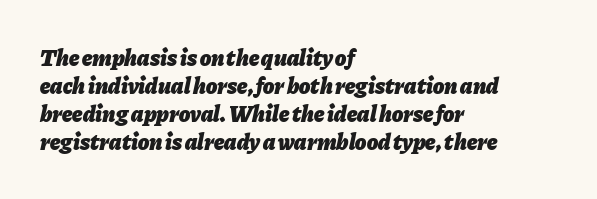
The image shows 23 px bold type, italic (leaning right); set left-aligned, line spacing 1.22x, normal letter spacing, not underlined.
